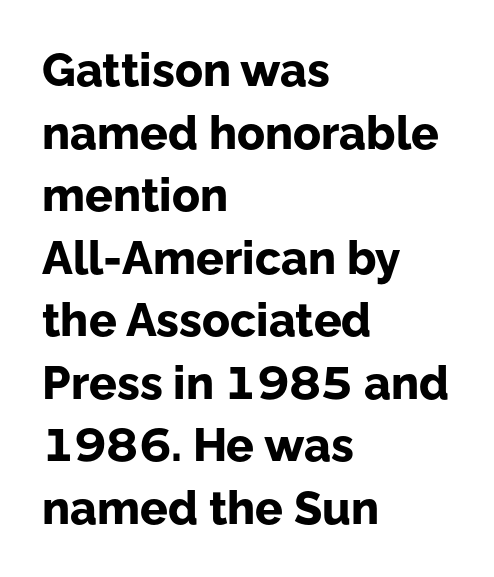
The image shows 46 px bold sans-serif type, upright; set left-aligned, normal line spacing (1.36x), normal letter spacing, not underlined; low stroke contrast and a medium x-height.
